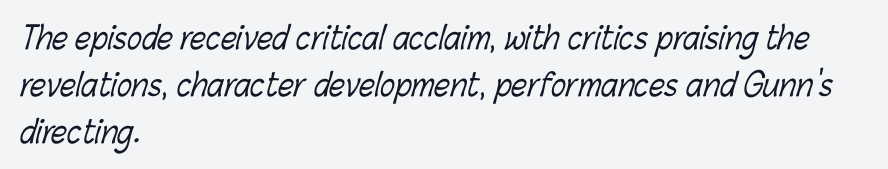
Do the characters align in a grid? No, the font is proportional. The area under the type is left untouched. A normal amount of white space separates one row of letters from the next. Default kerning and tracking; the words read as compact shapes. The weight would be labelled regular, book, light, or lighter still.
